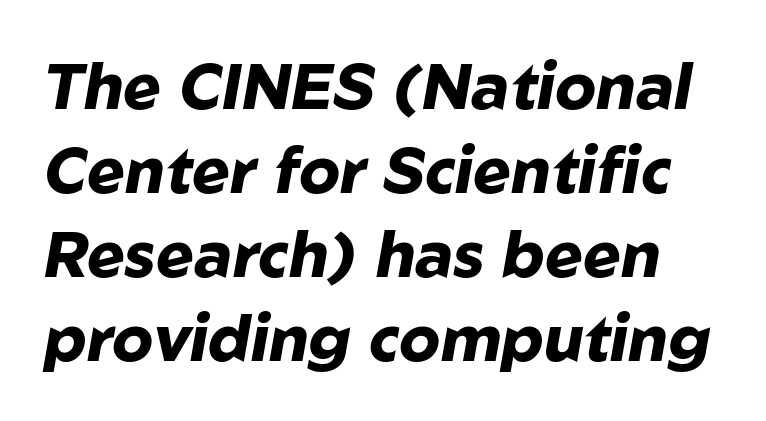
The image shows 64 px heavy type, italic (leaning right); set normal line spacing (1.31x), normal letter spacing, not underlined; low stroke contrast and a medium x-height.
